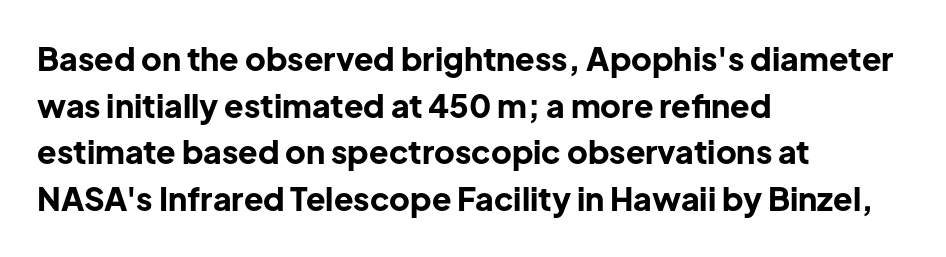
Q: Is the text bold? A: Yes.
Q: Is the text italic (slanted)? A: No, it is upright.
Q: Is the typeface a serif or a sans-serif typeface? A: Sans-serif.
Q: Is the text underlined? A: No.
Q: How is the paragraph aligned? A: Left-aligned.
Q: Is the spacing between letters normal or unusually wide? A: Normal.
Q: Is the spacing between lines tight, normal or loose? A: Normal.
Q: Width (condensed, normal, or wide)? A: Normal.
Q: Stroke contrast? A: Low.
Q: x-height? A: Medium.
Q: Monospaced? A: No.
